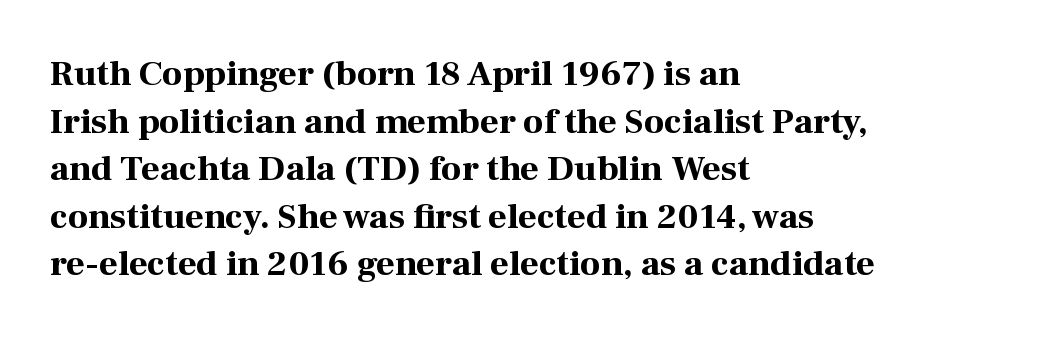
Inter-character spacing is left at the font's built-in metrics. How heavy is the stroke? Heavy — this is a bold. The passage is arranged the way most books set body copy — flush left. The space beneath each line is pristine and unruled. The rendering uses a moderate line-height, typical for paragraphs. Varying glyph widths throughout — classic text-font behaviour.
